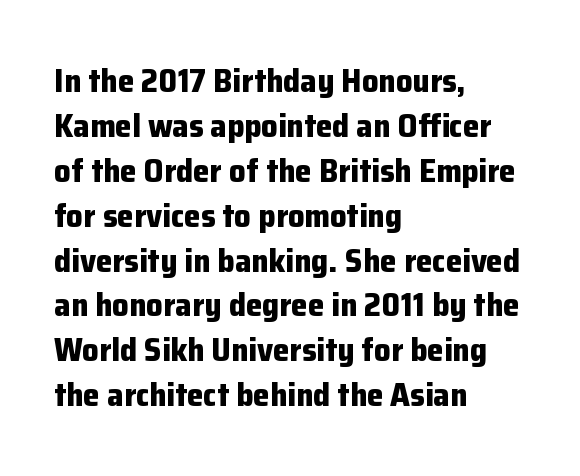
The image shows 33 px bold sans-serif type, upright; set left-aligned, normal line spacing (1.36x), normal letter spacing, not underlined; low stroke contrast and a medium x-height.
